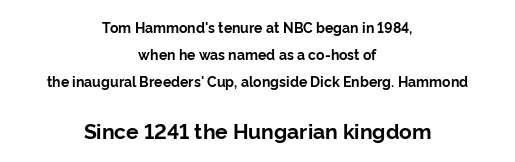
The image shows 21 px bold type, upright; set centered, loose line spacing (1.93x), normal letter spacing, not underlined; the second (bottom) block is 1.5x larger.
